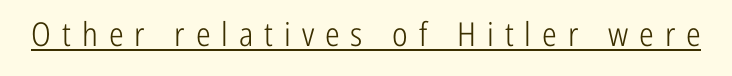
Every stem runs plumb, perpendicular to the baseline. Font category for this specimen: sans-serif. Emphasis is given by a line drawn under the lettering. The face used here is proportionally spaced, like ordinary book or web type. The rendering inserts visible extra space after every character.
